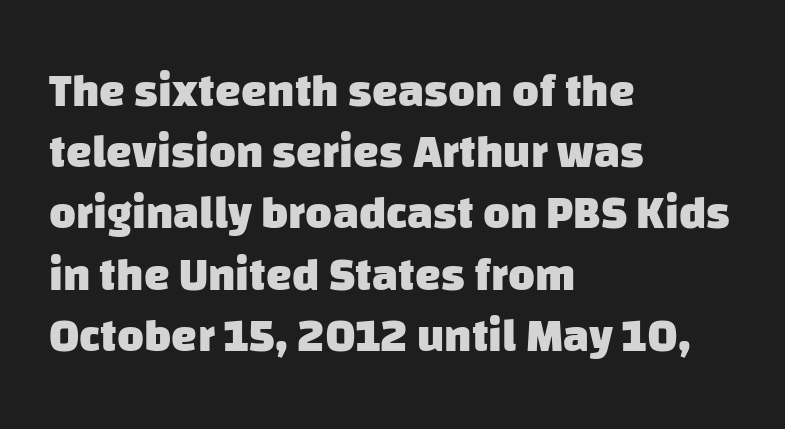
{"serif": "no", "bold": "yes", "weight": "heavy", "width": "normal", "stroke_contrast": "low", "x_height": "large", "monospaced": "no", "underline": "no", "align": "left", "line_spacing": "normal", "line_spacing_ratio": 1.33, "letter_spacing": "normal", "letter_spacing_em": 0.0, "glyph_px": 46}
